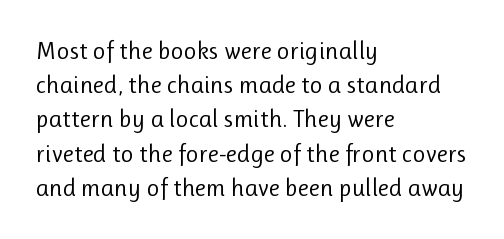
{"italic": "no", "bold": "no", "underline": "no", "align": "left", "line_spacing": "normal", "line_spacing_ratio": 1.37, "letter_spacing": "normal", "letter_spacing_em": 0.0, "glyph_px": 25}
